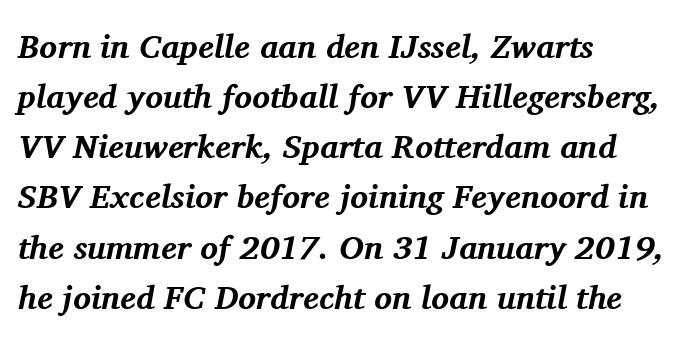
The image shows 33 px bold serif type, italic (leaning right); set left-aligned, normal line spacing (1.52x), normal letter spacing, not underlined; medium stroke contrast and a medium x-height.
